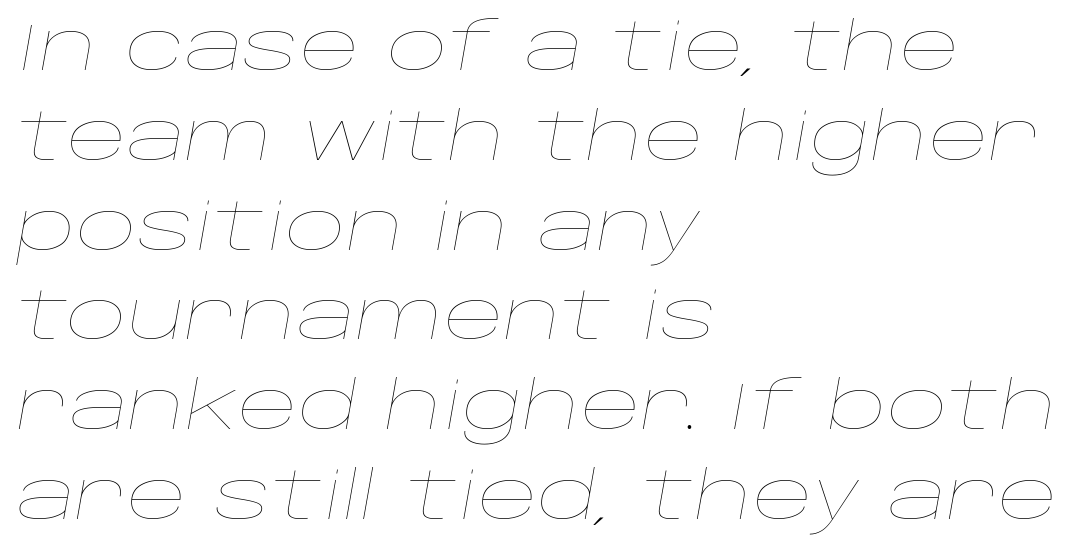
The image shows 66 px thin, wide type, italic (leaning right); set left-aligned, normal line spacing (1.36x), normal letter spacing, not underlined; low stroke contrast and a large x-height.
